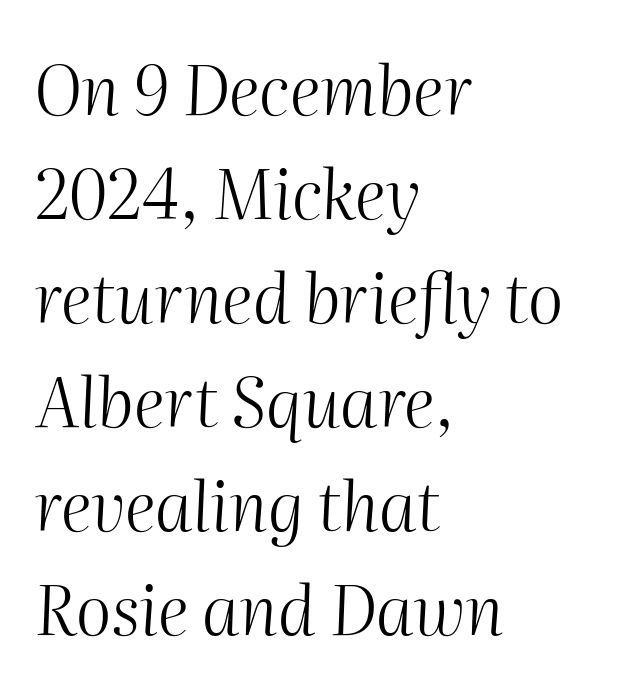
Q: Is the text bold? A: No.
Q: Is the text italic (slanted)? A: Yes, it leans right by about 2 degrees.
Q: Is the text underlined? A: No.
Q: How is the paragraph aligned? A: Left-aligned.
Q: Is the spacing between letters normal or unusually wide? A: Normal.
Q: Is the spacing between lines tight, normal or loose? A: Normal.
Q: Width (condensed, normal, or wide)? A: Normal.
Q: Stroke contrast? A: Medium.
Q: x-height? A: Medium.
Q: Monospaced? A: No.
